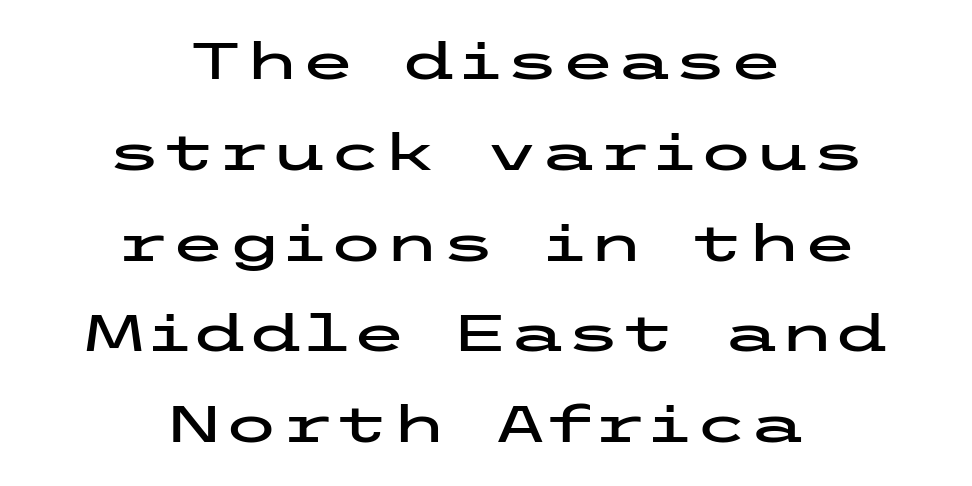
{"serif": "no", "italic": "no", "width": "wide", "stroke_contrast": "low", "x_height": "medium", "underline": "no", "align": "center", "line_spacing_ratio": 1.78, "letter_spacing": "normal", "letter_spacing_em": 0.0, "glyph_px": 51}
